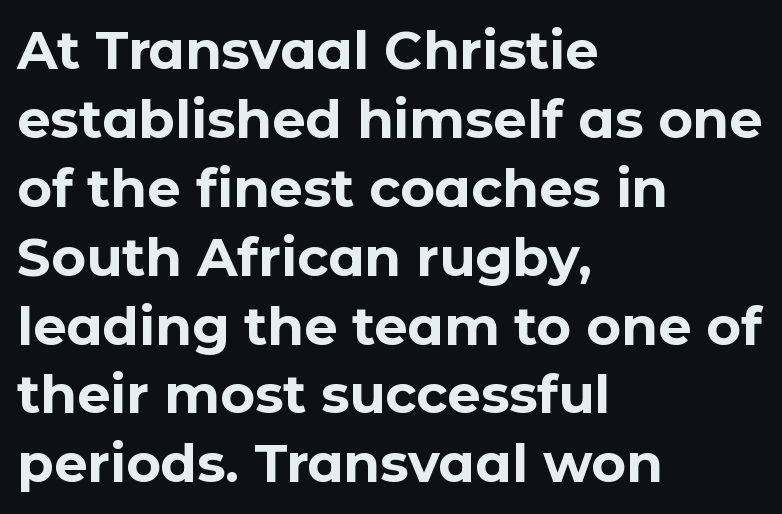
{"serif": "no", "italic": "no", "bold": "yes", "weight": "bold", "width": "normal", "stroke_contrast": "low", "x_height": "medium", "monospaced": "no", "underline": "no", "align": "left", "line_spacing": "normal", "line_spacing_ratio": 1.3, "letter_spacing": "normal", "letter_spacing_em": 0.0, "glyph_px": 53}
